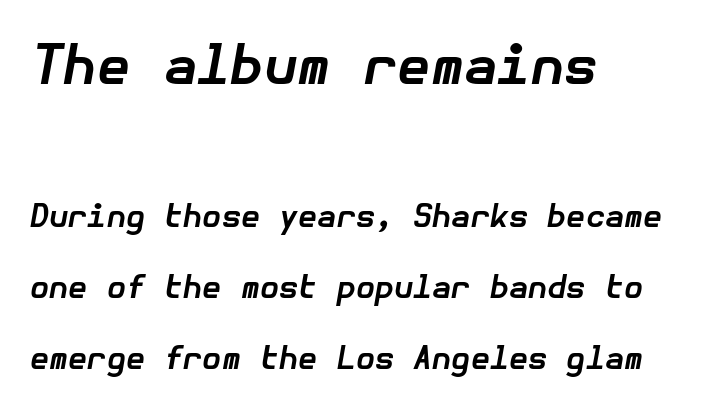
The image shows 54 px bold type, italic (leaning right); set left-aligned, loose line spacing (2.28x), normal letter spacing, not underlined; the first (top) block is 1.74x larger; low stroke contrast and a medium x-height.
